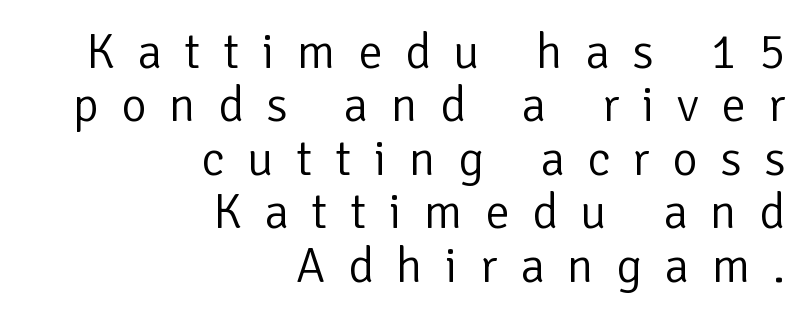
Q: Is the text bold? A: No.
Q: Is the text italic (slanted)? A: No, it is upright.
Q: Is the typeface a serif or a sans-serif typeface? A: Sans-serif.
Q: Is the text underlined? A: No.
Q: How is the paragraph aligned? A: Right-aligned.
Q: Is the spacing between letters normal or unusually wide? A: Unusually wide.
Q: Is the spacing between lines tight, normal or loose? A: Tight.
Q: Width (condensed, normal, or wide)? A: Normal.
Q: Stroke contrast? A: Low.
Q: x-height? A: Medium.
Q: Monospaced? A: No.
